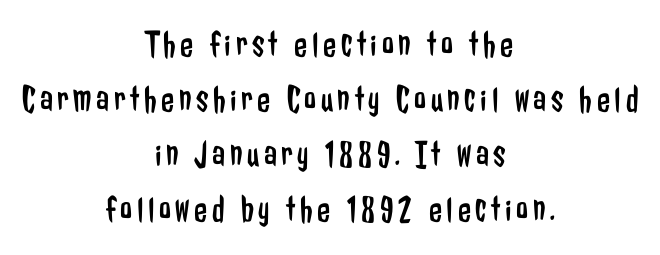
Are there feet on the stems? There aren't — it's a sans. Interline gaps are of average width in this sample. This reads as an unemphasized weight, regular at the heaviest. You could not count columns in this text — the font is proportionally spaced. The gap between lines stays unmarked.
